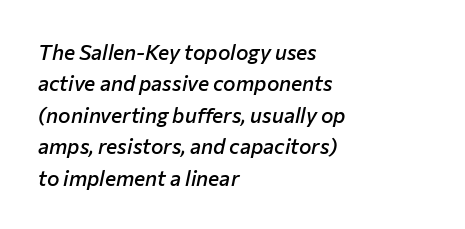
{"italic": "yes", "lean": "right", "slant_degrees": 12, "bold": "semi", "underline": "no", "align": "left", "line_spacing": "normal", "line_spacing_ratio": 1.5, "letter_spacing": "normal", "letter_spacing_em": 0.0, "glyph_px": 21}
